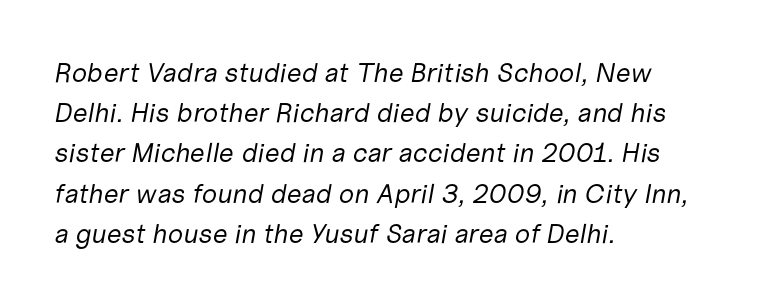
Layout note: lines flush left. Is the type heavy? It reads as light-to-regular instead. The glyphs are unaccompanied by any horizontal stroke below them. Nobody touched the tracking dial on this one. Observe the lean: these are italic letterforms. Students, observe: this is what conventionally led text looks like.
